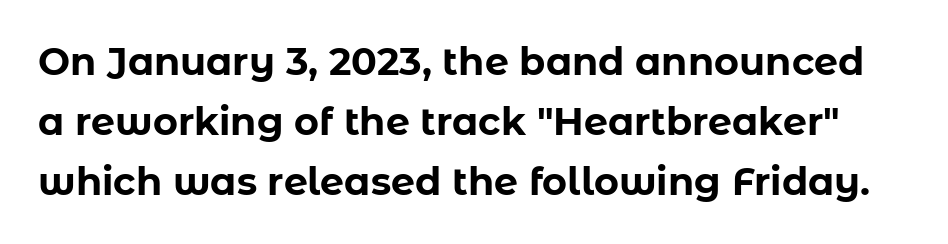
The lettering stays uniformly vertical, giving the passage a roman look. A typesetter would call this proportional, since set widths differ per character. Summary of weight: heavy, a full bold. Nobody touched the tracking dial on this one.
